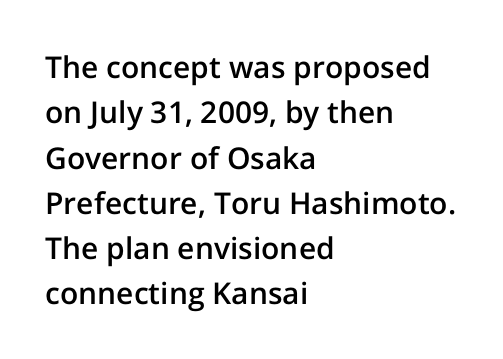
Q: Is the text bold? A: Semi-bold.
Q: Is the text italic (slanted)? A: No, it is upright.
Q: Is the typeface a serif or a sans-serif typeface? A: Sans-serif.
Q: Is the text underlined? A: No.
Q: How is the paragraph aligned? A: Left-aligned.
Q: Is the spacing between letters normal or unusually wide? A: Normal.
Q: Is the spacing between lines tight, normal or loose? A: Normal.
Q: Width (condensed, normal, or wide)? A: Normal.
Q: Stroke contrast? A: Low.
Q: x-height? A: Medium.
Q: Monospaced? A: No.
